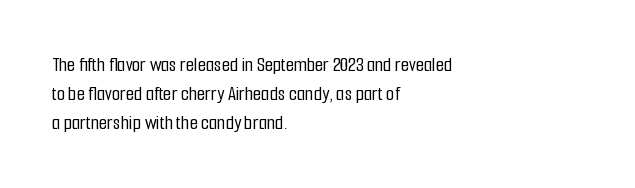
{"italic": "no", "underline": "no", "align": "left", "line_spacing": "normal", "line_spacing_ratio": 1.38, "letter_spacing": "normal", "letter_spacing_em": 0.0, "glyph_px": 21}
